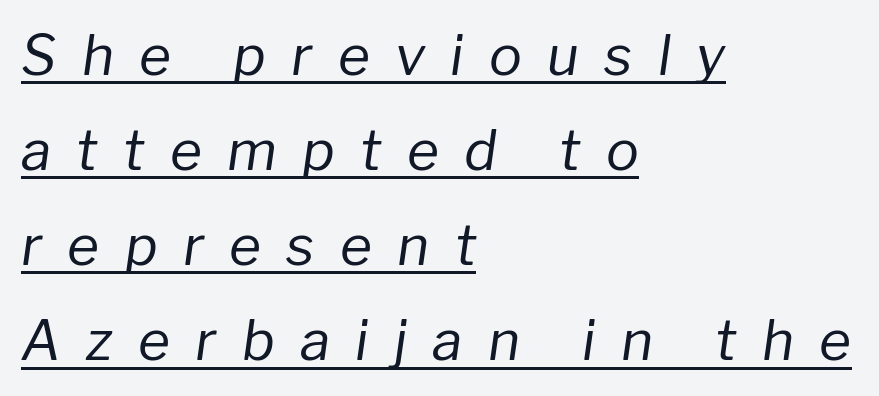
A typesetter would call this heavily tracked-out type. Weight: in the light-to-regular range. Designer's note — italics engaged. Is there an underline? Yes — a line sits under the letters.
